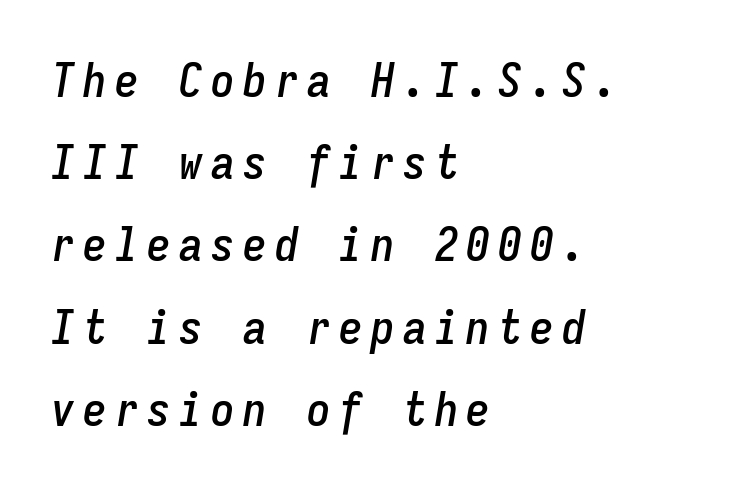
{"italic": "yes", "lean": "right", "slant_degrees": 9, "width": "condensed", "stroke_contrast": "low", "x_height": "medium", "monospaced": "yes", "underline": "no", "align": "left", "line_spacing_ratio": 1.75, "glyph_px": 47}
